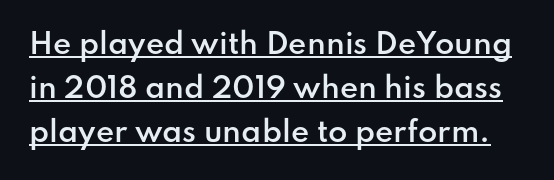
Type style note: lacks serifs. Quick note: not italic, upright. Like a heading marked for emphasis, these lines bear an underscore. The face used here is rendered with its standard letterfit. Rows of type keep a routine distance in the vertical direction.
